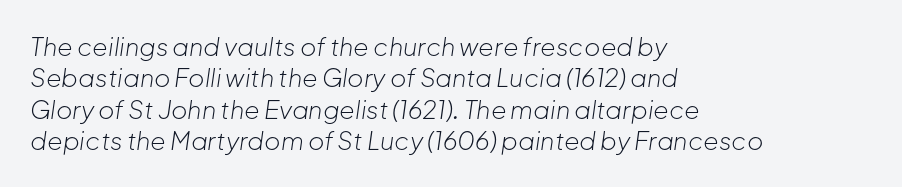
{"italic": "yes", "lean": "right", "slant_degrees": 8, "bold": "no", "underline": "no", "align": "left", "line_spacing": "normal", "line_spacing_ratio": 1.26, "letter_spacing": "normal", "letter_spacing_em": 0.0, "glyph_px": 25}
